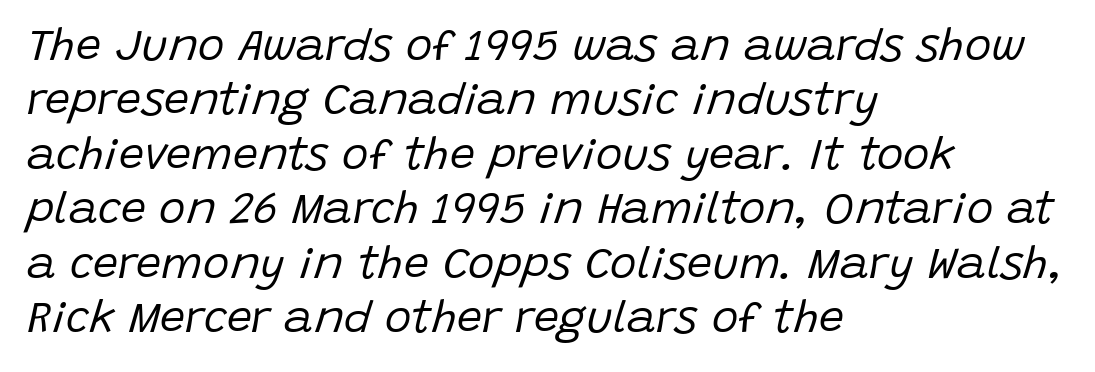
The image shows 45 px regular-weight type, italic (leaning right); set left-aligned, line spacing 1.21x, normal letter spacing, not underlined; low stroke contrast and a large x-height.
